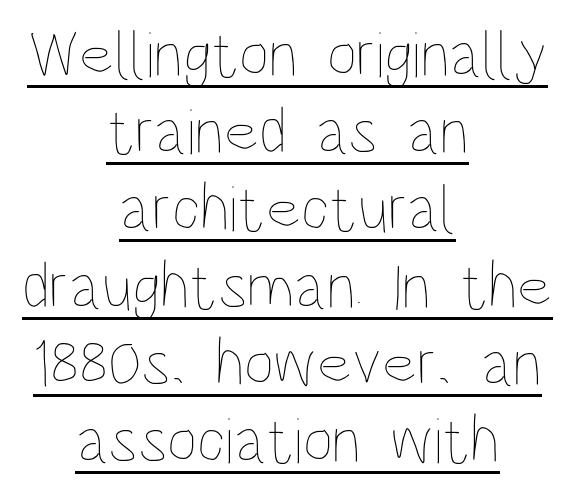
{"italic": "no", "bold": "no", "weight": "thin", "width": "condensed", "stroke_contrast": "low", "x_height": "large", "monospaced": "no", "underline": "yes", "align": "center", "line_spacing_ratio": 1.17, "letter_spacing": "normal", "letter_spacing_em": 0.0, "glyph_px": 66}
